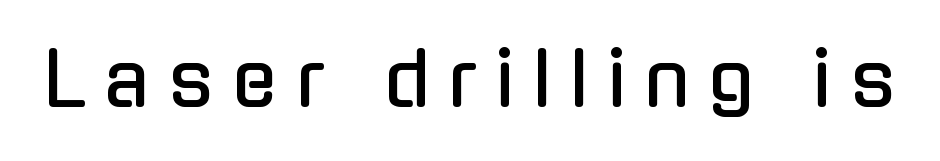
{"serif": "no", "italic": "no", "width": "condensed", "stroke_contrast": "low", "x_height": "medium", "monospaced": "no", "underline": "no", "letter_spacing": "wide", "letter_spacing_em": 0.25, "glyph_px": 74}
